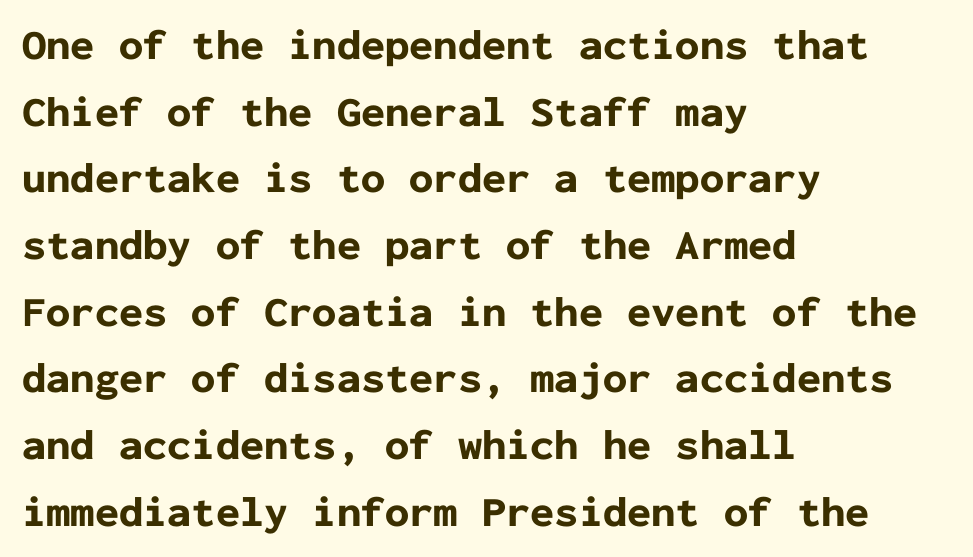
The image shows 43 px bold sans-serif type, upright, monospaced; set left-aligned, normal line spacing (1.55x), normal letter spacing, not underlined; low stroke contrast and a medium x-height.
